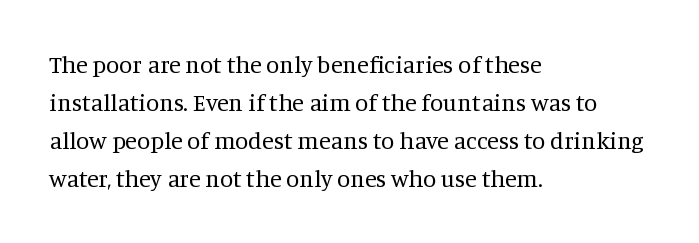
Is there much room between lines? A standard amount, neither cramped nor airy. A roman cut, with each character standing at attention. How are the letters spaced? Ordinarily, with no added tracking. This rendering features lettering with no underline. The paragraph shown leans on its left margin. The weight tops out at a normal text grade.
